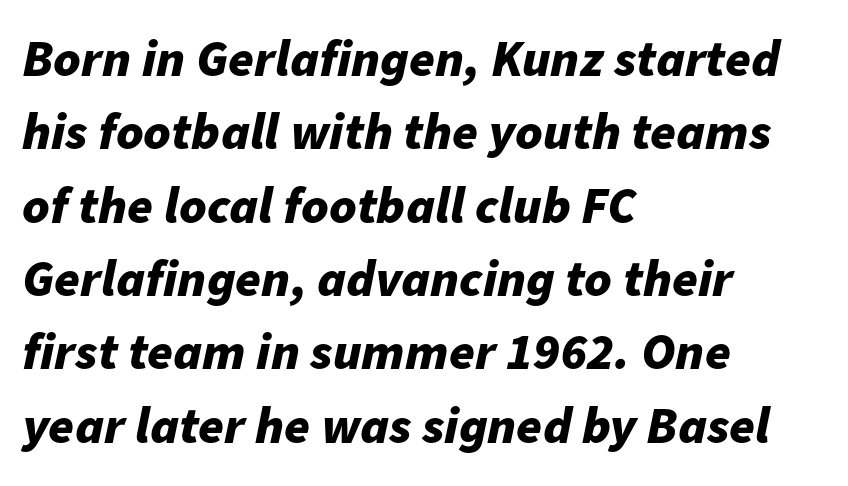
Q: Is the text bold? A: Yes.
Q: Is the text italic (slanted)? A: Yes, it leans right by about 11 degrees.
Q: Is the text underlined? A: No.
Q: How is the paragraph aligned? A: Left-aligned.
Q: Is the spacing between letters normal or unusually wide? A: Normal.
Q: Is the spacing between lines tight, normal or loose? A: Normal.
Q: Width (condensed, normal, or wide)? A: Normal.
Q: Stroke contrast? A: Low.
Q: x-height? A: Medium.
Q: Monospaced? A: No.
